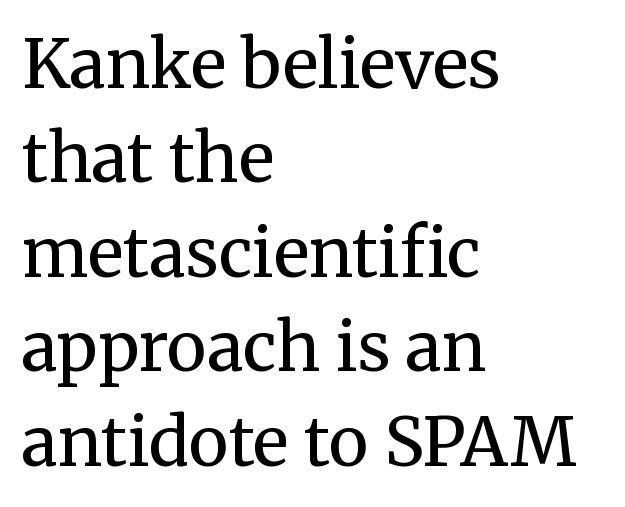
The image shows 67 px regular-weight serif type, upright; set left-aligned, normal line spacing (1.41x), normal letter spacing, not underlined; medium stroke contrast and a medium x-height.
